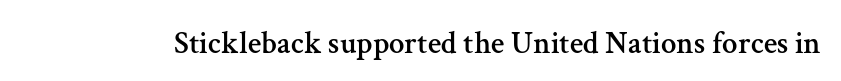
Q: Is the text italic (slanted)? A: No, it is upright.
Q: Is the typeface a serif or a sans-serif typeface? A: Serif.
Q: Is the text underlined? A: No.
Q: Is the spacing between letters normal or unusually wide? A: Normal.
Q: Width (condensed, normal, or wide)? A: Normal.
Q: Stroke contrast? A: Medium.
Q: x-height? A: Medium.
Q: Monospaced? A: No.
